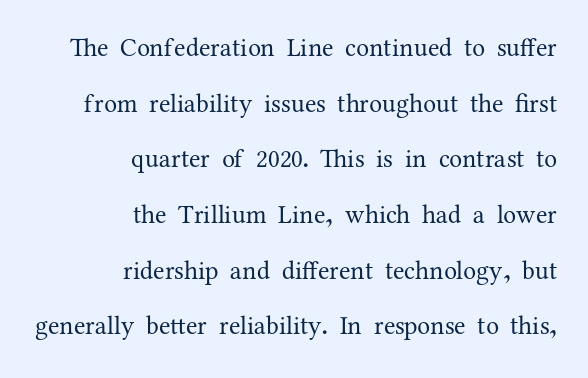
The image shows 26 px text type, upright; set right-aligned, loose line spacing (2.14x), normal letter spacing, not underlined.
